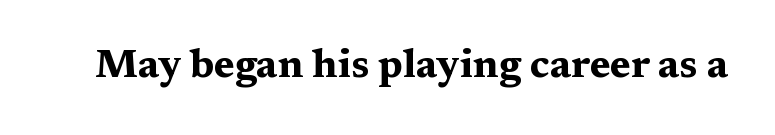
Each glyph is drawn with heavy, bold strokes. Tall strokes in this sample are plumb rather than angled. Varying glyph widths throughout — classic text-font behaviour. Font category for this specimen: serif. A typesetter would call this zero additional tracking. The words here are not underlined.
